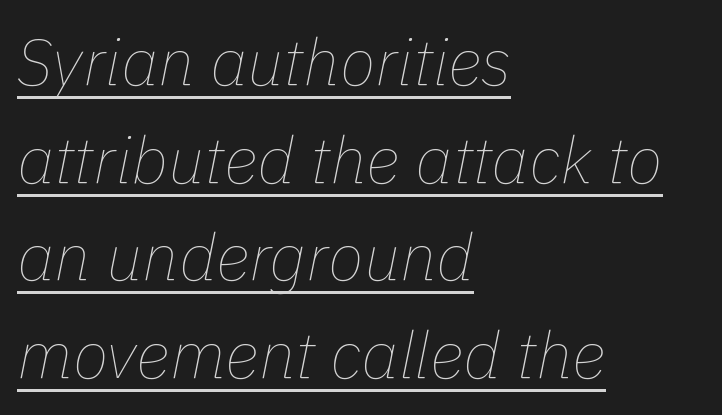
{"italic": "yes", "lean": "right", "slant_degrees": 11, "bold": "no", "weight": "thin", "width": "normal", "stroke_contrast": "low", "x_height": "medium", "monospaced": "no", "underline": "yes", "align": "left", "line_spacing": "normal", "line_spacing_ratio": 1.48, "letter_spacing": "normal", "letter_spacing_em": 0.0, "glyph_px": 66}
